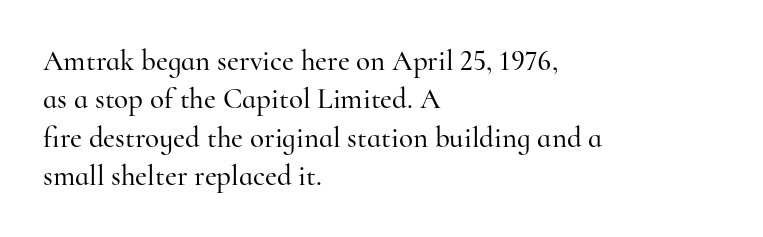
The image shows 29 px serif type, upright; set left-aligned, normal line spacing (1.32x), normal letter spacing, not underlined; high stroke contrast and a small x-height.
